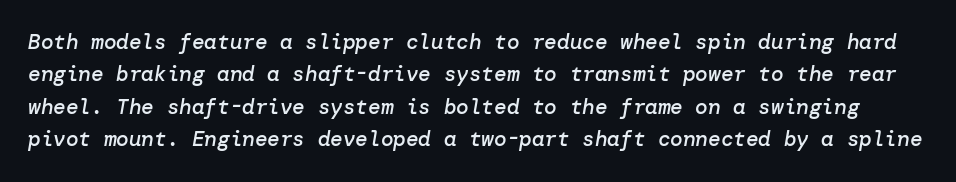
{"italic": "yes", "lean": "right", "slant_degrees": 10, "bold": "semi", "underline": "no", "line_spacing": "normal", "line_spacing_ratio": 1.54, "letter_spacing": "normal", "letter_spacing_em": 0.0, "glyph_px": 21}
